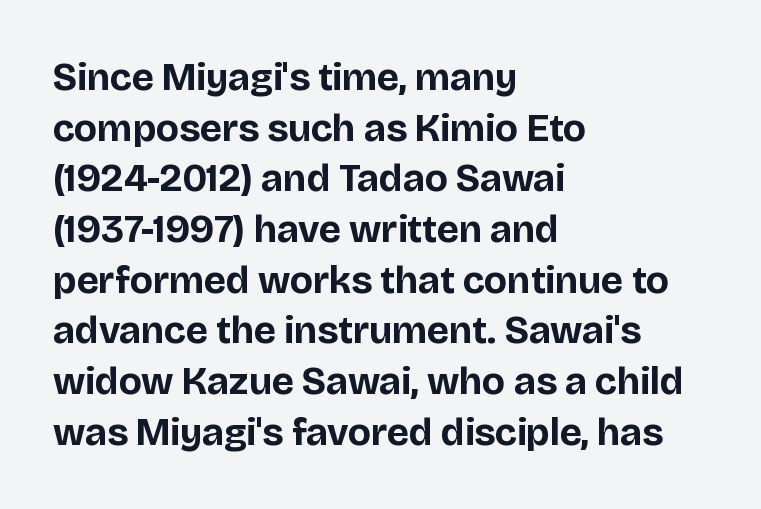
Q: Is the text bold? A: Yes.
Q: Is the text italic (slanted)? A: No, it is upright.
Q: Is the typeface a serif or a sans-serif typeface? A: Sans-serif.
Q: Is the text underlined? A: No.
Q: How is the paragraph aligned? A: Left-aligned.
Q: Is the spacing between letters normal or unusually wide? A: Normal.
Q: Is the spacing between lines tight, normal or loose? A: Normal.
Q: Width (condensed, normal, or wide)? A: Normal.
Q: Stroke contrast? A: Low.
Q: x-height? A: Large.
Q: Monospaced? A: No.
